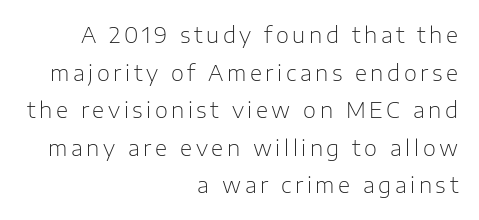
The image shows 21 px text type, upright; set right-aligned, line spacing 1.79x, not underlined.
